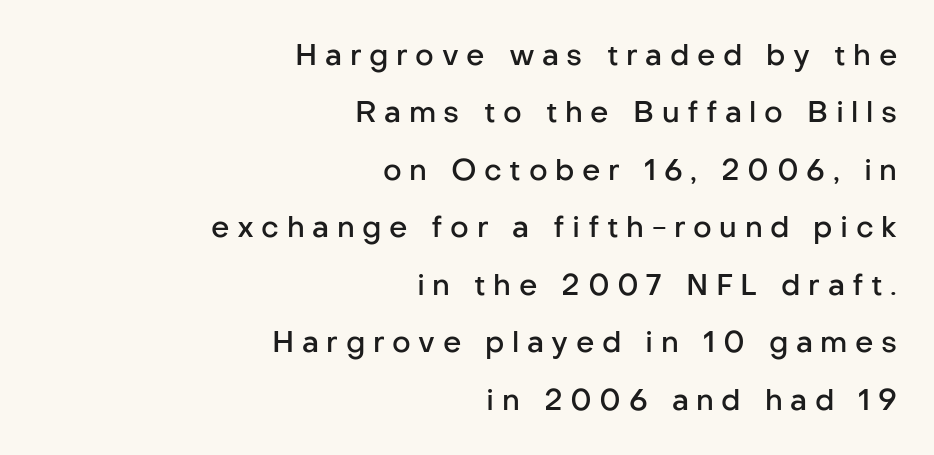
Q: Is the text bold? A: Semi-bold.
Q: Is the text italic (slanted)? A: No, it is upright.
Q: Is the typeface a serif or a sans-serif typeface? A: Sans-serif.
Q: Is the text underlined? A: No.
Q: How is the paragraph aligned? A: Right-aligned.
Q: Is the spacing between letters normal or unusually wide? A: Unusually wide.
Q: Is the spacing between lines tight, normal or loose? A: Loose.
Q: Width (condensed, normal, or wide)? A: Normal.
Q: Stroke contrast? A: Low.
Q: x-height? A: Medium.
Q: Monospaced? A: No.
